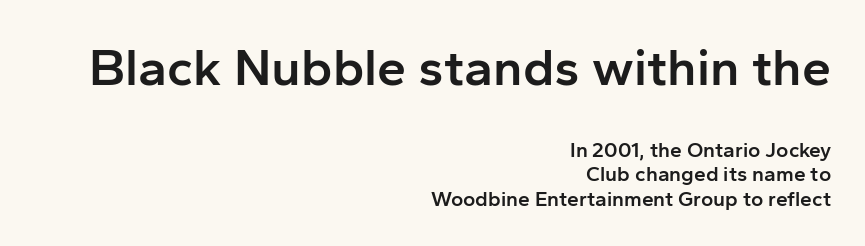
The image shows 52 px semibold sans-serif type, upright; set right-aligned, line spacing 1.16x, normal letter spacing, not underlined; the first (top) block is 2.48x larger; low stroke contrast and a medium x-height.
